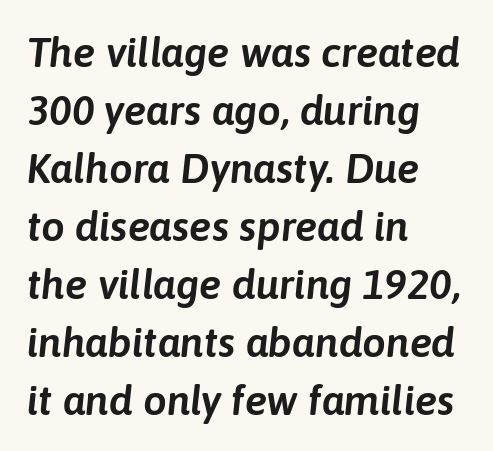
{"italic": "yes", "lean": "right", "slant_degrees": 6, "width": "normal", "stroke_contrast": "low", "x_height": "medium", "monospaced": "no", "underline": "no", "align": "left", "line_spacing": "normal", "line_spacing_ratio": 1.38, "letter_spacing": "normal", "letter_spacing_em": 0.0, "glyph_px": 42}
